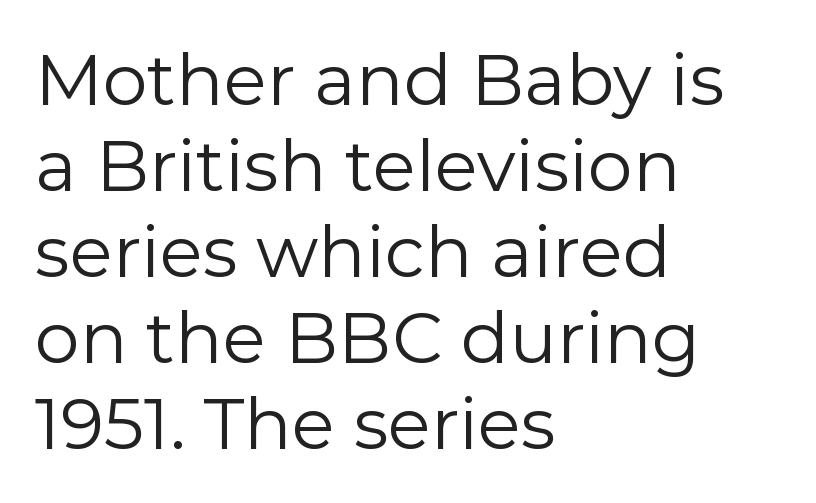
{"serif": "no", "italic": "no", "bold": "no", "weight": "regular", "width": "normal", "stroke_contrast": "low", "x_height": "medium", "monospaced": "no", "underline": "no", "align": "left", "line_spacing_ratio": 1.21, "letter_spacing": "normal", "letter_spacing_em": 0.0, "glyph_px": 71}
